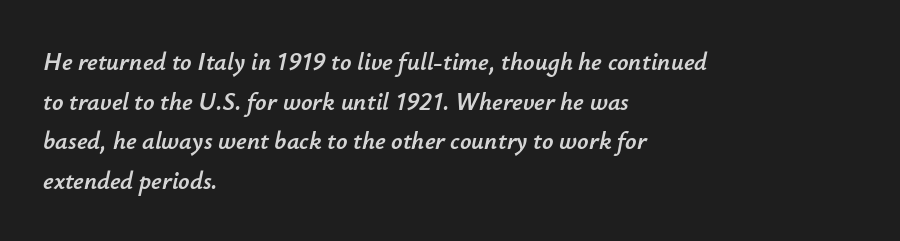
Is the letter spacing exaggerated? No — it looks like the ordinary default. These lines are set flush left with a ragged right edge. Whoever set this chose a conventional vertical rhythm. Underline: absent.
